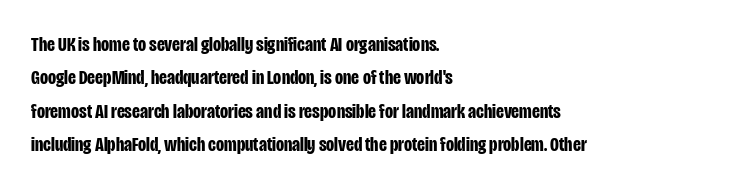
Q: Is the text bold? A: Yes.
Q: Is the text italic (slanted)? A: No, it is upright.
Q: Is the text underlined? A: No.
Q: How is the paragraph aligned? A: Left-aligned.
Q: Is the spacing between letters normal or unusually wide? A: Normal.
Q: Is the spacing between lines tight, normal or loose? A: Normal.
